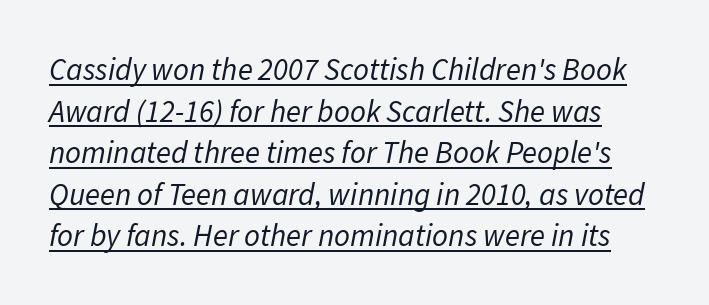
The image shows 31 px regular-weight type, italic (leaning right); set normal line spacing (1.34x), normal letter spacing, underlined; low stroke contrast and a medium x-height.
